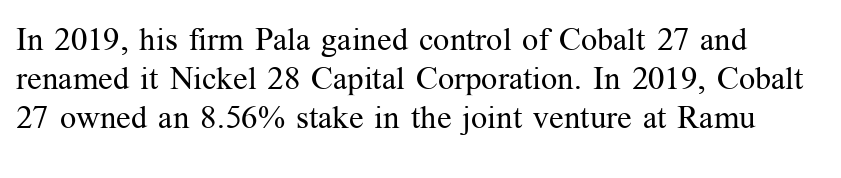
Q: Is the text bold? A: No.
Q: Is the text italic (slanted)? A: No, it is upright.
Q: Is the typeface a serif or a sans-serif typeface? A: Serif.
Q: Is the text underlined? A: No.
Q: Is the spacing between letters normal or unusually wide? A: Normal.
Q: Width (condensed, normal, or wide)? A: Normal.
Q: Stroke contrast? A: Medium.
Q: x-height? A: Medium.
Q: Monospaced? A: No.
